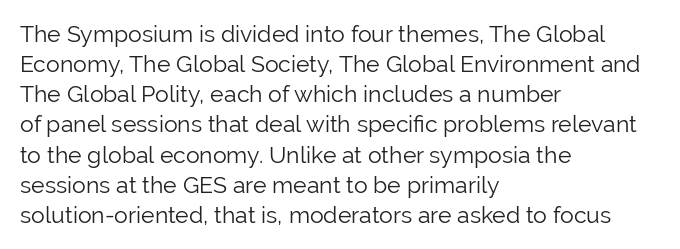
The image shows 23 px text type, upright; set left-aligned, normal line spacing (1.31x), normal letter spacing, not underlined.
